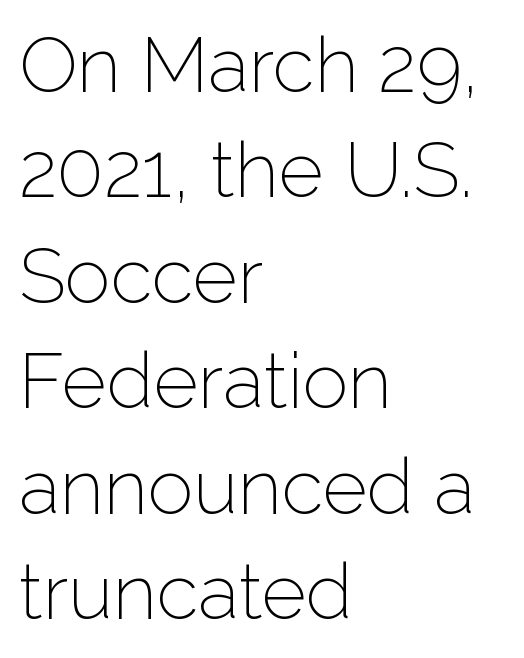
Q: Is the text bold? A: No.
Q: Is the text italic (slanted)? A: No, it is upright.
Q: Is the typeface a serif or a sans-serif typeface? A: Sans-serif.
Q: Is the text underlined? A: No.
Q: How is the paragraph aligned? A: Left-aligned.
Q: Is the spacing between letters normal or unusually wide? A: Normal.
Q: Is the spacing between lines tight, normal or loose? A: Normal.
Q: Width (condensed, normal, or wide)? A: Normal.
Q: Stroke contrast? A: Low.
Q: x-height? A: Medium.
Q: Monospaced? A: No.
